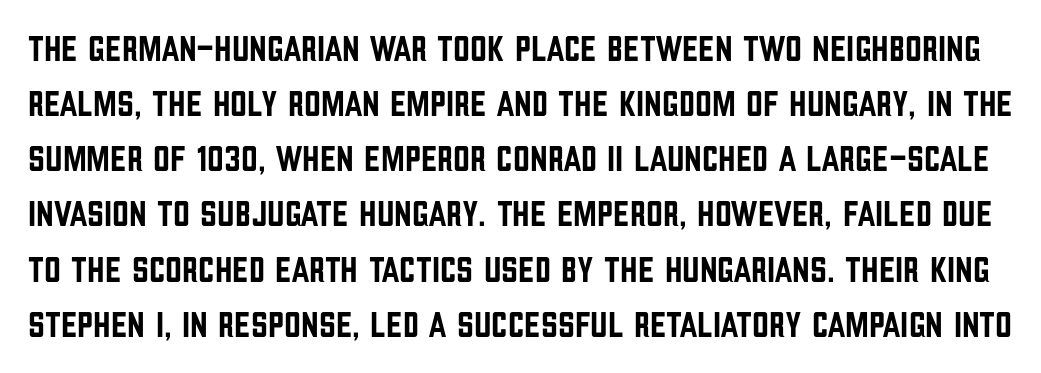
{"serif": "no", "italic": "no", "width": "condensed", "stroke_contrast": "low", "x_height": "large", "monospaced": "no", "underline": "no", "line_spacing": "normal", "line_spacing_ratio": 1.49, "letter_spacing": "normal", "letter_spacing_em": 0.0, "glyph_px": 37}
